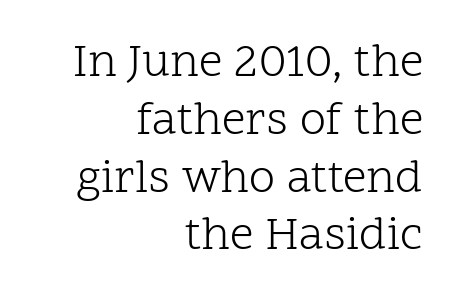
The image shows 47 px light serif type, upright; set right-aligned, line spacing 1.23x, normal letter spacing, not underlined; low stroke contrast and a medium x-height.
